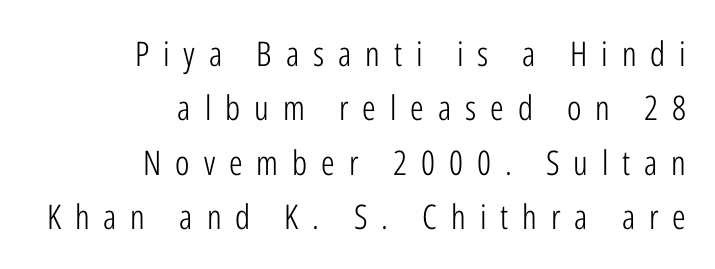
Q: Is the text bold? A: No.
Q: Is the text italic (slanted)? A: No, it is upright.
Q: Is the typeface a serif or a sans-serif typeface? A: Sans-serif.
Q: Is the text underlined? A: No.
Q: How is the paragraph aligned? A: Right-aligned.
Q: Is the spacing between letters normal or unusually wide? A: Unusually wide.
Q: Is the spacing between lines tight, normal or loose? A: Normal.
Q: Width (condensed, normal, or wide)? A: Condensed.
Q: Stroke contrast? A: Low.
Q: x-height? A: Medium.
Q: Monospaced? A: No.
